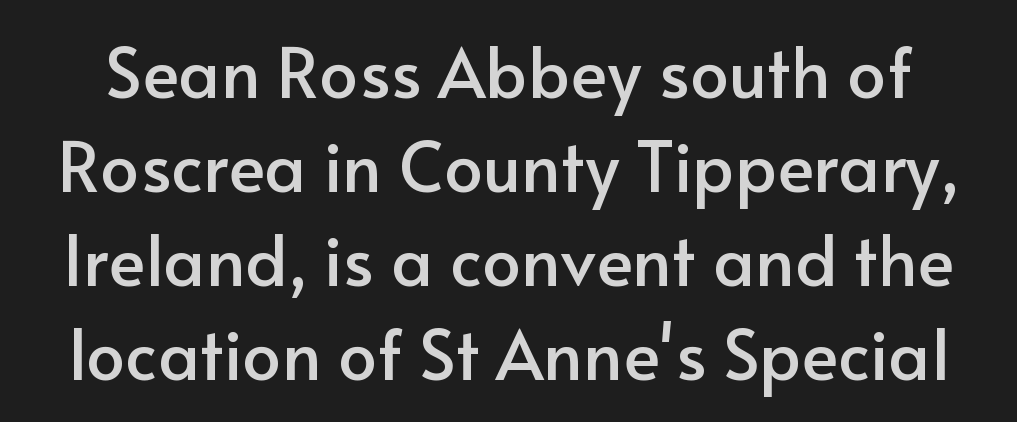
Q: Is the text italic (slanted)? A: No, it is upright.
Q: Is the typeface a serif or a sans-serif typeface? A: Sans-serif.
Q: Is the text underlined? A: No.
Q: Is the spacing between letters normal or unusually wide? A: Normal.
Q: Is the spacing between lines tight, normal or loose? A: Normal.
Q: Width (condensed, normal, or wide)? A: Normal.
Q: Stroke contrast? A: Low.
Q: x-height? A: Small.
Q: Monospaced? A: No.
